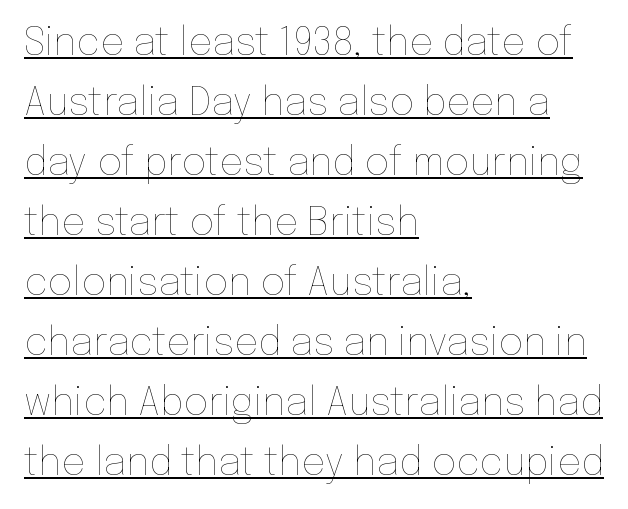
This sample uses plain, unmodified letter spacing. Emphasis is given by a line drawn under the lettering. This sample has the flowing, uneven cadence of proportional lettering. Stems and bowls with no extra thickness — not bold. Regarding leading, the lines here are spaced in the standard way. Line beginnings align vertically; line endings do not.
